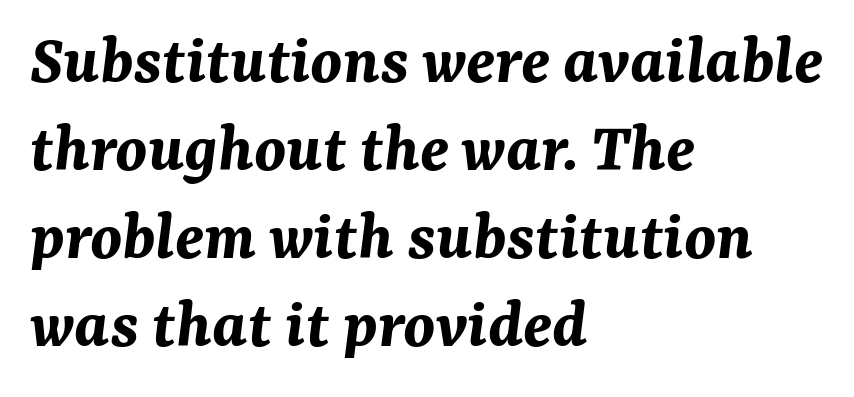
Q: Is the text bold? A: Yes.
Q: Is the text italic (slanted)? A: Yes, it leans right by about 7 degrees.
Q: Is the text underlined? A: No.
Q: How is the paragraph aligned? A: Left-aligned.
Q: Is the spacing between letters normal or unusually wide? A: Normal.
Q: Width (condensed, normal, or wide)? A: Normal.
Q: Stroke contrast? A: Medium.
Q: x-height? A: Medium.
Q: Monospaced? A: No.
